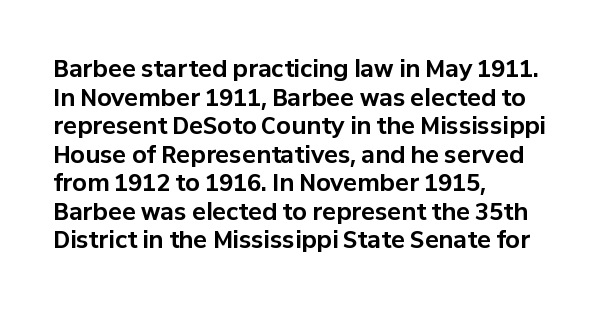
Every character sits straight up, as roman type does. Stroke thickness is high; the sample reads as a true bold. Inter-character spacing is left at the font's built-in metrics. Casual observation: everything's shoved over to the left. The specimen omits any rule beneath the text block's lines.
